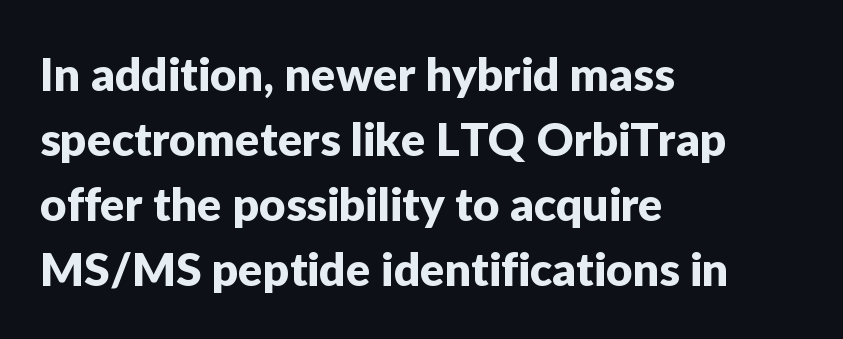
The image shows 46 px sans-serif type, upright; set left-aligned, normal line spacing (1.41x), normal letter spacing, not underlined; low stroke contrast and a medium x-height.
